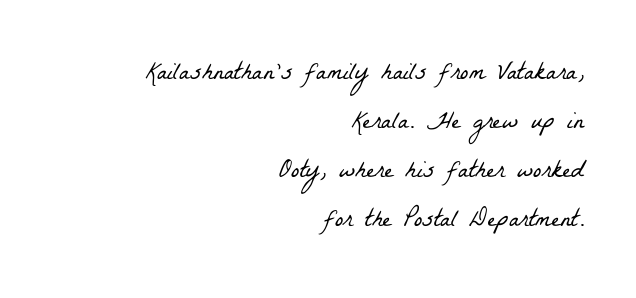
{"bold": "no", "underline": "no", "align": "right", "line_spacing": "loose", "line_spacing_ratio": 1.96, "letter_spacing": "normal", "letter_spacing_em": 0.0, "glyph_px": 25}
